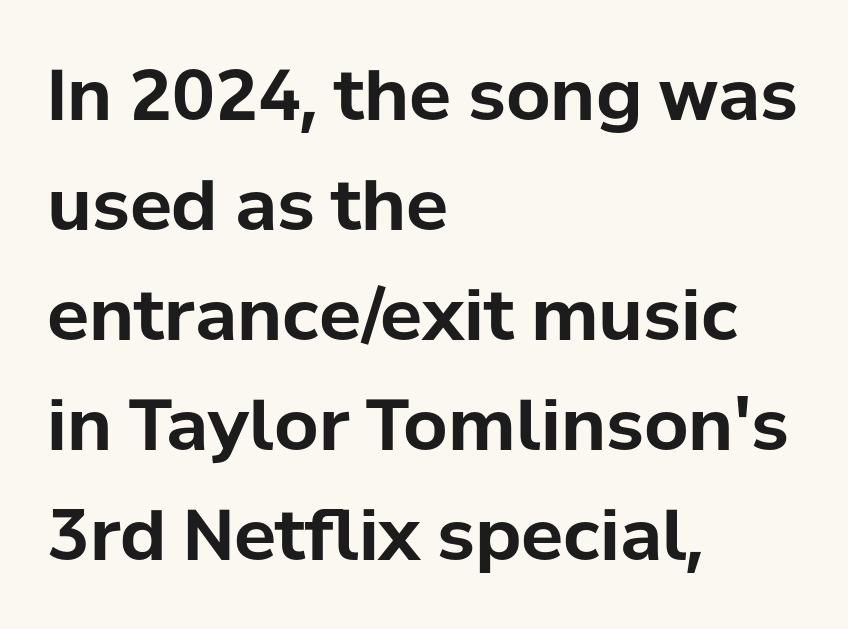
The image shows 70 px bold sans-serif type, upright; set left-aligned, normal line spacing (1.57x), normal letter spacing, not underlined; low stroke contrast and a medium x-height.
